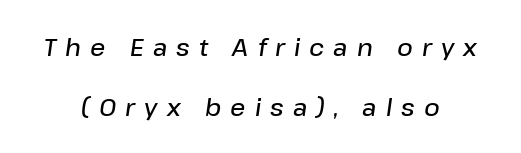
The glyphs look as if they've been sheared to an angle. In terms of leading, this rendering errs on the spacious side. Students, note that the glyphs here are deliberately spaced far apart. Plain, unruled lines of type. Neither beginnings nor endings align; midpoints do.
